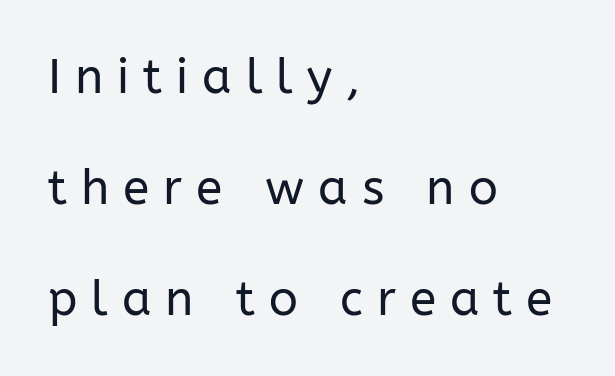
The image shows 48 px regular-weight sans-serif type, upright; set left-aligned, loose line spacing (2.31x), unusually wide letter spacing (+0.29 em), not underlined; low stroke contrast and a medium x-height.
